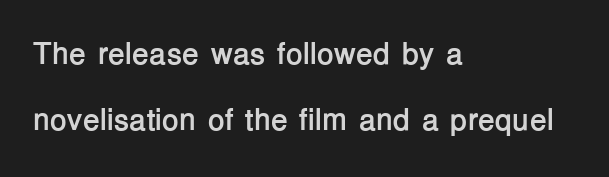
The image shows 31 px semibold sans-serif type, upright; set left-aligned, loose line spacing (2.14x), normal letter spacing, not underlined; low stroke contrast and a medium x-height.
